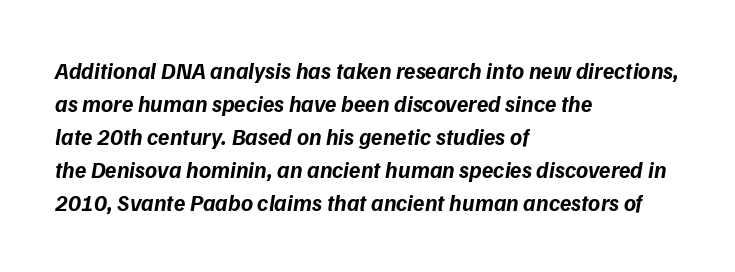
Interline gaps are of average width in this sample. Does extra space separate the letters? No, they use regular spacing. A full-strength bold gives these letters their thick strokes. Descender tails drop into unmarked territory. Teacher's note: observe the even left margin — that is flush-left alignment.
